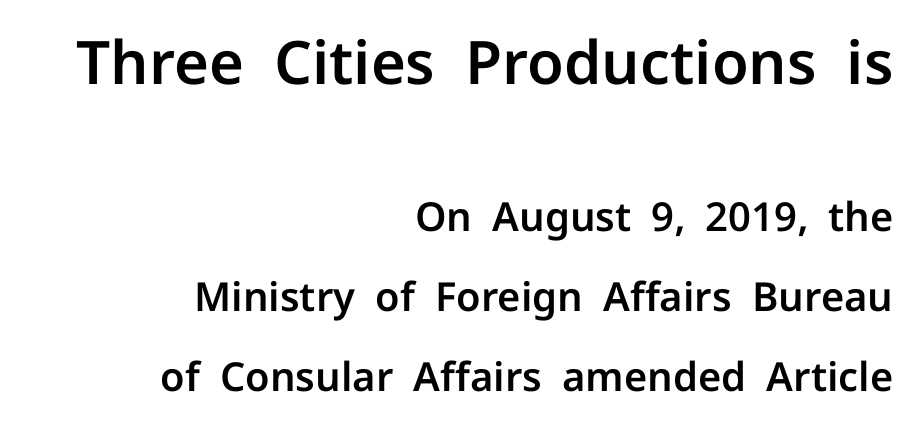
The image shows 60 px sans-serif type, upright; set right-aligned, loose line spacing (1.99x), normal letter spacing, not underlined; the first (top) block is 1.5x larger; low stroke contrast and a medium x-height.
